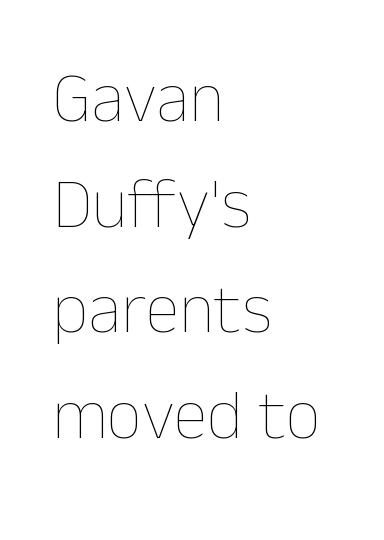
{"italic": "no", "bold": "no", "weight": "thin", "width": "normal", "stroke_contrast": "low", "x_height": "medium", "monospaced": "no", "underline": "no", "align": "left", "line_spacing": "normal", "line_spacing_ratio": 1.51, "letter_spacing": "normal", "letter_spacing_em": 0.0, "glyph_px": 70}
